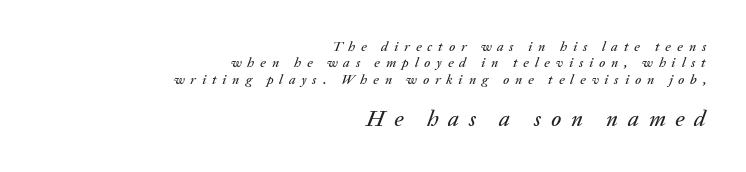
The image shows 23 px text type, italic (leaning right); set right-aligned, line spacing 1.17x, unusually wide letter spacing (+0.42 em), not underlined; the second (bottom) block is 1.64x larger.
